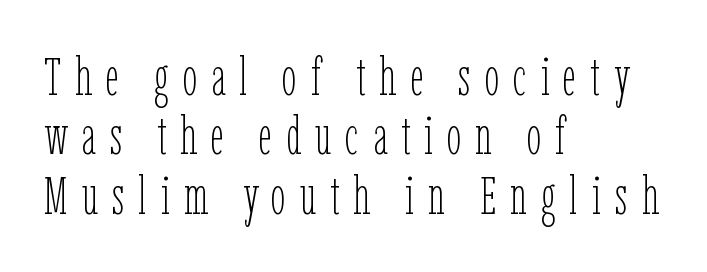
Q: Is the text bold? A: No.
Q: Is the text italic (slanted)? A: No, it is upright.
Q: Is the text underlined? A: No.
Q: How is the paragraph aligned? A: Left-aligned.
Q: Is the spacing between letters normal or unusually wide? A: Unusually wide.
Q: Is the spacing between lines tight, normal or loose? A: Tight.
Q: Width (condensed, normal, or wide)? A: Condensed.
Q: Stroke contrast? A: Low.
Q: x-height? A: Medium.
Q: Monospaced? A: No.
